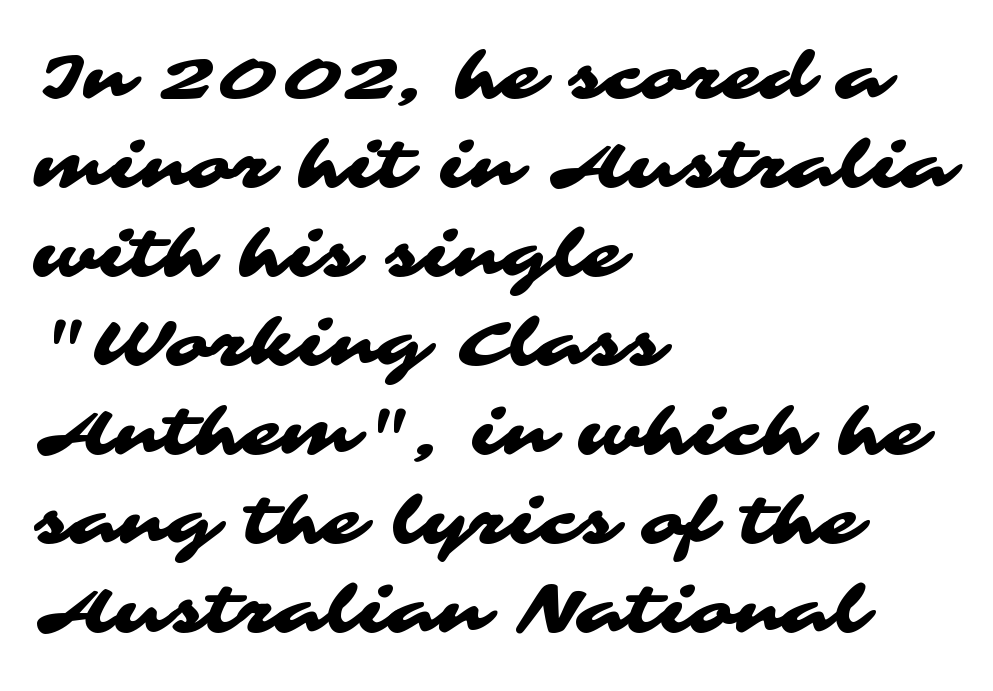
The image shows 65 px wide sans-serif type; set left-aligned, normal line spacing (1.37x), normal letter spacing, not underlined; medium stroke contrast and a medium x-height.
